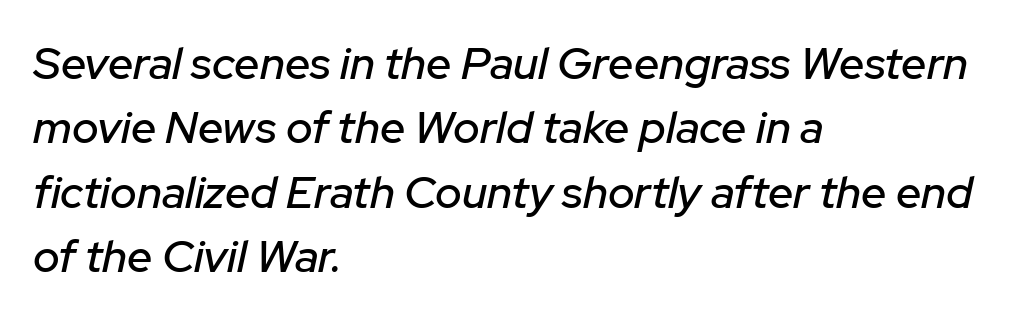
The passage shown leans; its letterforms are oblique. Nobody touched the tracking dial on this one. Is this a fixed-width face? No — the glyphs have proportional, varying widths. Whoever set this chose a conventional vertical rhythm. Horizontally, the lines are justified to the leading edge only. The foot of each line stays bare and open.
